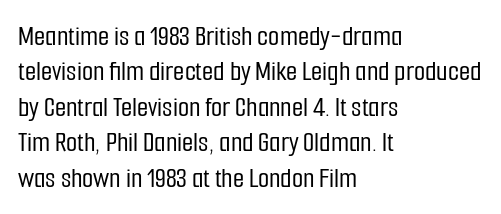
The letters stand upright; this is a roman face. Glance below the letters and you will spot only blank space. Character widths vary here, with narrow letters taking less room than wide ones. Typographically, this falls in the sans-serif category.
